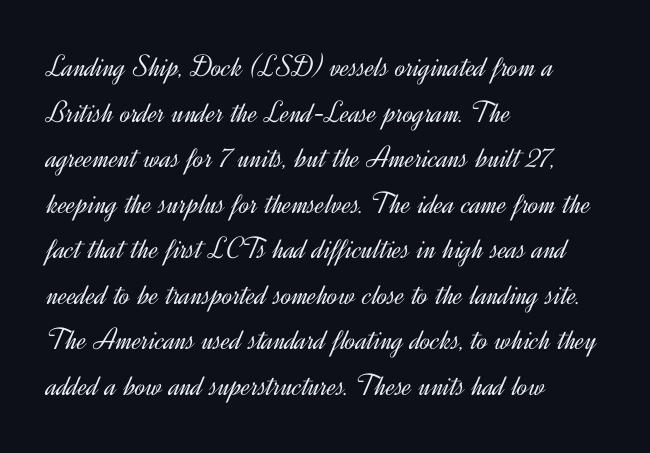
Q: Is the text bold? A: No.
Q: Is the text italic (slanted)? A: Yes.
Q: Is the typeface a serif or a sans-serif typeface? A: Sans-serif.
Q: Is the text underlined? A: No.
Q: How is the paragraph aligned? A: Left-aligned.
Q: Is the spacing between letters normal or unusually wide? A: Normal.
Q: Is the spacing between lines tight, normal or loose? A: Normal.
Q: Width (condensed, normal, or wide)? A: Normal.
Q: x-height? A: Small.
Q: Monospaced? A: No.
